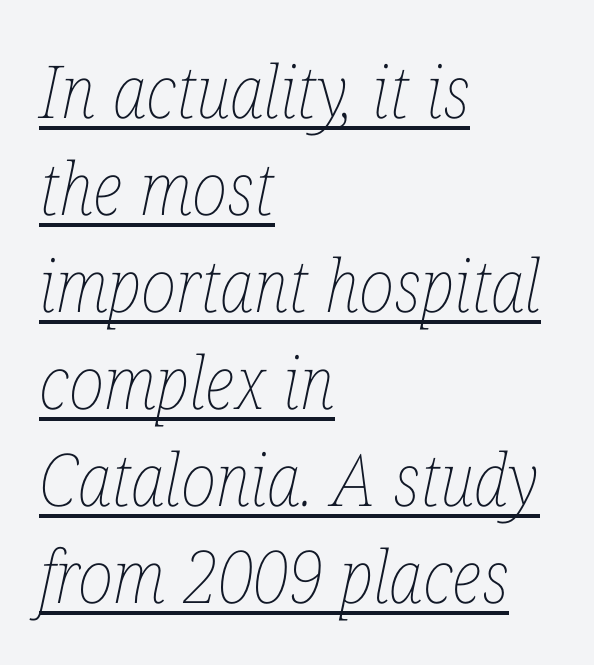
The passage shown has conventional tracking throughout. Casual observation: everything's shoved over to the left. A normal amount of white space separates one row of letters from the next. Spacing verdict: proportional, widths tailored to each character. Letters have the restrained weight of plain body copy at most.
